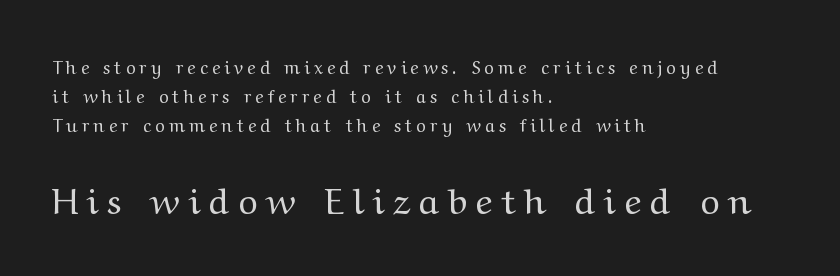
The image shows 37 px regular-weight, wide serif type, upright; set left-aligned, normal line spacing (1.6x), unusually wide letter spacing (+0.23 em), not underlined; the second (bottom) block is 2.06x larger; medium stroke contrast and a medium x-height.
